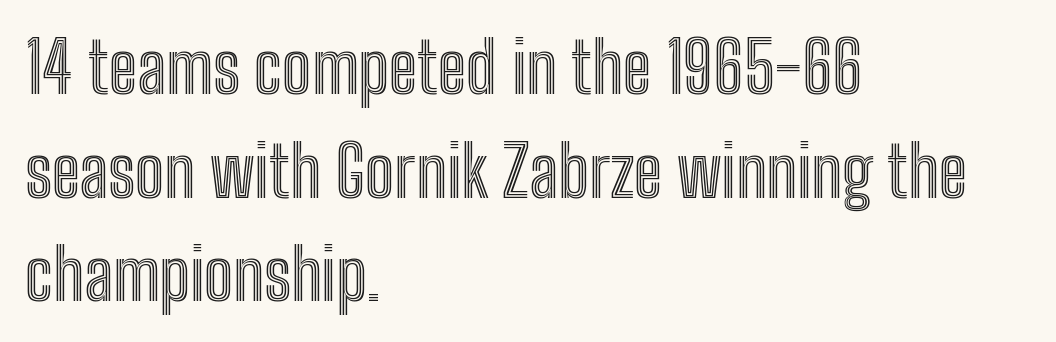
The image shows 70 px condensed type, upright; set left-aligned, normal line spacing (1.48x), normal letter spacing, not underlined; a medium x-height.
